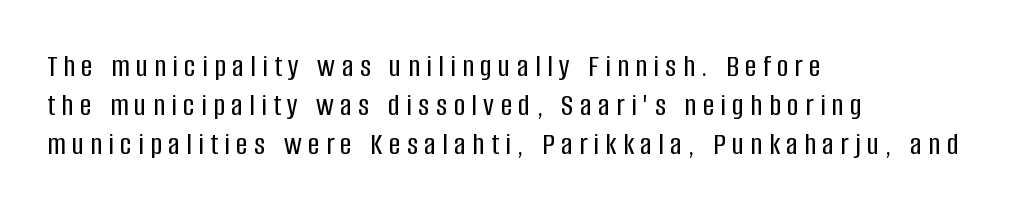
The image shows 32 px condensed sans-serif type, upright; set left-aligned, line spacing 1.22x, unusually wide letter spacing (+0.2 em), not underlined; low stroke contrast and a large x-height.
